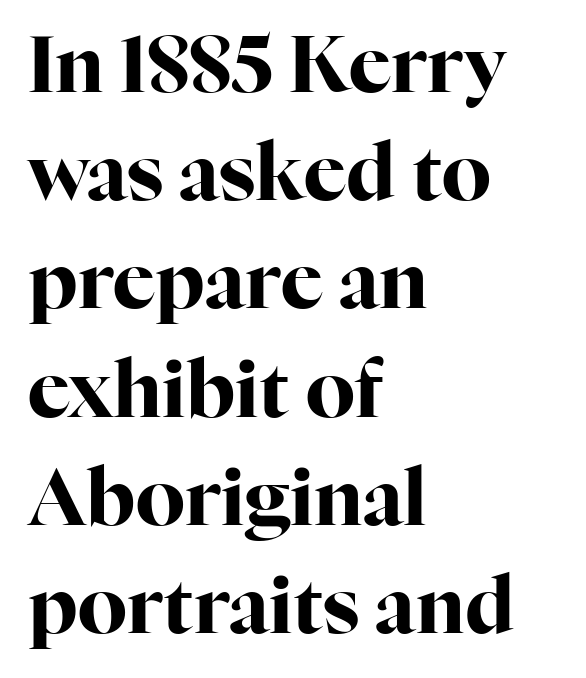
The image shows 79 px bold serif type, upright; set left-aligned, normal line spacing (1.37x), normal letter spacing, not underlined; high stroke contrast and a medium x-height.
